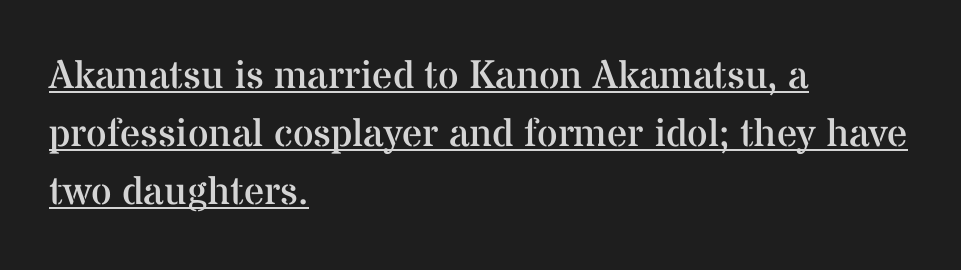
The image shows 40 px regular-weight serif type, upright; set left-aligned, normal line spacing (1.45x), normal letter spacing, underlined; medium stroke contrast and a medium x-height.
